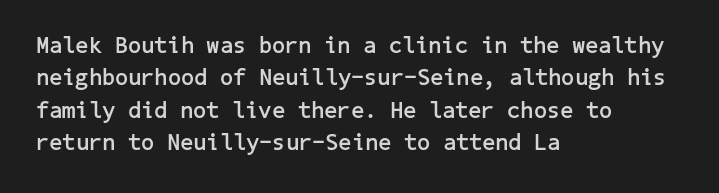
{"italic": "no", "bold": "yes", "underline": "no", "align": "left", "line_spacing": "normal", "line_spacing_ratio": 1.41, "letter_spacing": "normal", "letter_spacing_em": 0.0, "glyph_px": 23}
